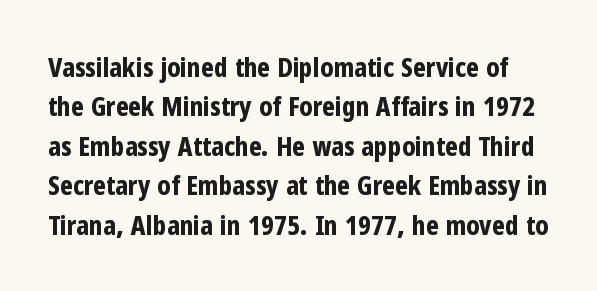
The image shows 27 px bold type, upright; set normal line spacing (1.46x), normal letter spacing, not underlined.
